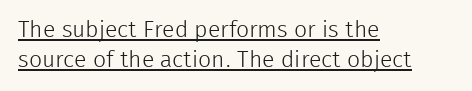
Quick note: interline space is typical. Stroke mass is kept to a normal reading level or below. Words appear dense and cohesive because spacing is normal. The rendering anchors every line to the left-hand side. Posture: upright roman.
